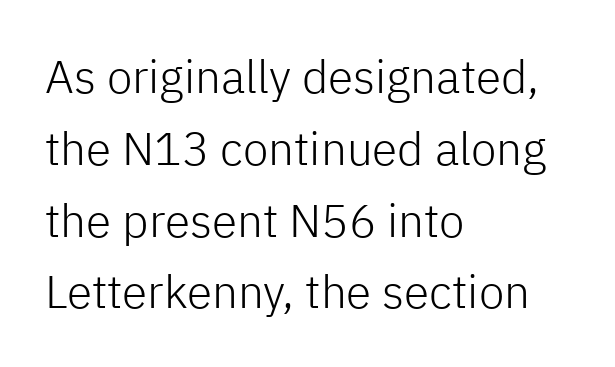
Q: Is the text bold? A: No.
Q: Is the text italic (slanted)? A: No, it is upright.
Q: Is the typeface a serif or a sans-serif typeface? A: Sans-serif.
Q: Is the text underlined? A: No.
Q: How is the paragraph aligned? A: Left-aligned.
Q: Is the spacing between letters normal or unusually wide? A: Normal.
Q: Is the spacing between lines tight, normal or loose? A: Normal.
Q: Width (condensed, normal, or wide)? A: Normal.
Q: Stroke contrast? A: Low.
Q: x-height? A: Medium.
Q: Monospaced? A: No.
